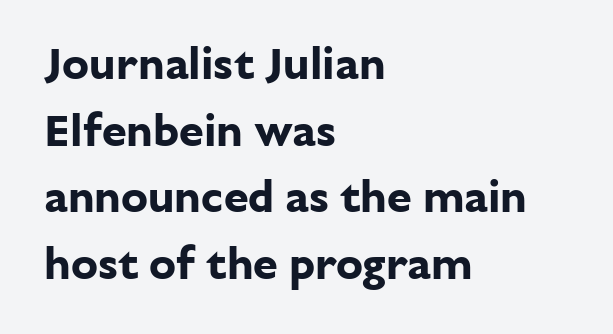
{"serif": "no", "italic": "no", "bold": "yes", "weight": "bold", "width": "normal", "stroke_contrast": "low", "x_height": "medium", "monospaced": "no", "underline": "no", "align": "left", "line_spacing": "normal", "line_spacing_ratio": 1.48, "letter_spacing": "normal", "letter_spacing_em": 0.0, "glyph_px": 45}
